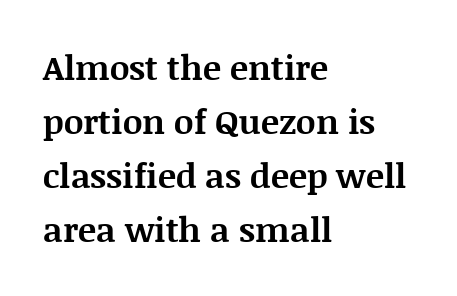
{"serif": "yes", "italic": "no", "bold": "yes", "weight": "bold", "width": "normal", "stroke_contrast": "medium", "x_height": "large", "monospaced": "no", "underline": "no", "align": "left", "line_spacing": "normal", "line_spacing_ratio": 1.59, "letter_spacing": "normal", "letter_spacing_em": 0.0, "glyph_px": 34}
